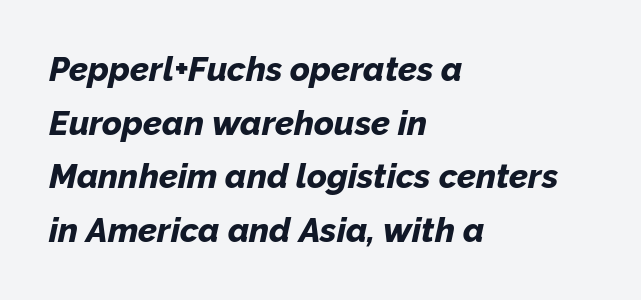
{"italic": "yes", "lean": "right", "slant_degrees": 12, "bold": "yes", "weight": "bold", "width": "normal", "stroke_contrast": "low", "x_height": "medium", "monospaced": "no", "underline": "no", "align": "left", "line_spacing": "normal", "line_spacing_ratio": 1.58, "letter_spacing": "normal", "letter_spacing_em": 0.0, "glyph_px": 34}
